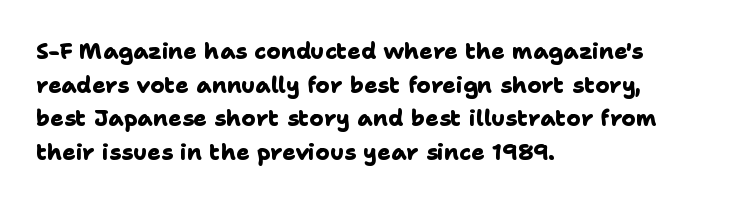
{"bold": "yes", "underline": "no", "align": "left", "line_spacing": "normal", "line_spacing_ratio": 1.53, "letter_spacing": "normal", "letter_spacing_em": 0.0, "glyph_px": 22}
